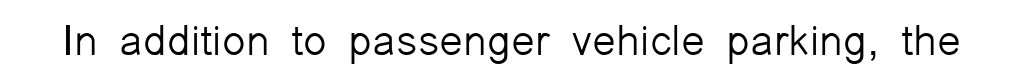
{"serif": "no", "italic": "no", "bold": "no", "weight": "light", "width": "normal", "stroke_contrast": "low", "x_height": "medium", "monospaced": "no", "underline": "no", "letter_spacing": "normal", "letter_spacing_em": 0.0, "glyph_px": 43}
